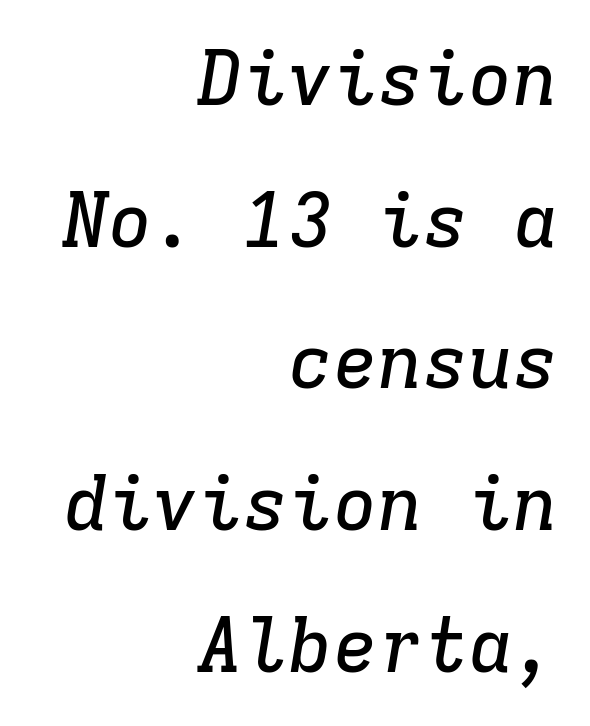
Q: Is the text italic (slanted)? A: Yes, it leans right by about 9 degrees.
Q: Is the typeface a serif or a sans-serif typeface? A: Serif.
Q: Is the text underlined? A: No.
Q: How is the paragraph aligned? A: Right-aligned.
Q: Is the spacing between letters normal or unusually wide? A: Normal.
Q: Width (condensed, normal, or wide)? A: Normal.
Q: Stroke contrast? A: Low.
Q: x-height? A: Medium.
Q: Monospaced? A: Yes.
